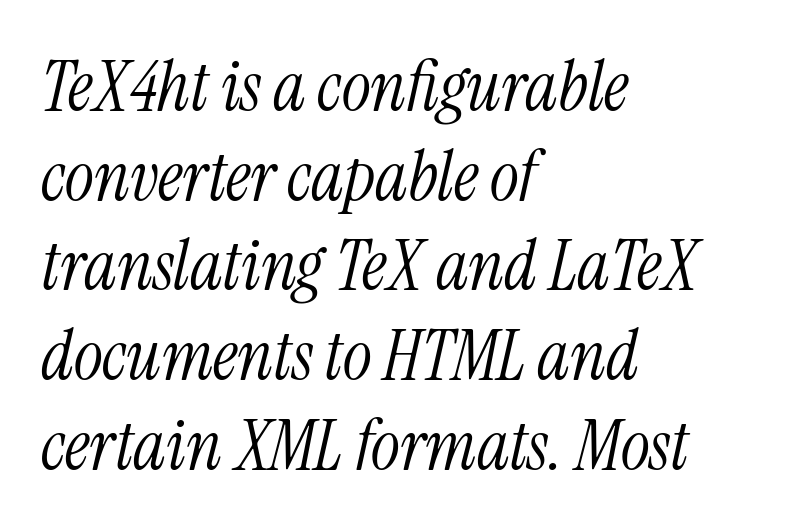
The image shows 69 px light, condensed serif type, italic (leaning right); set left-aligned, normal line spacing (1.3x), normal letter spacing, not underlined; medium stroke contrast and a medium x-height.
